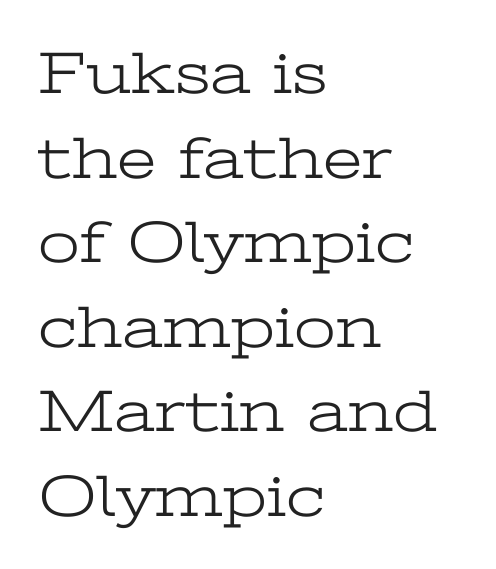
A typesetter would label this face a serif. Letters rest on an invisible, unmarked baseline. Tracking value appears to be zero — textbook default spacing. Regular leading.
